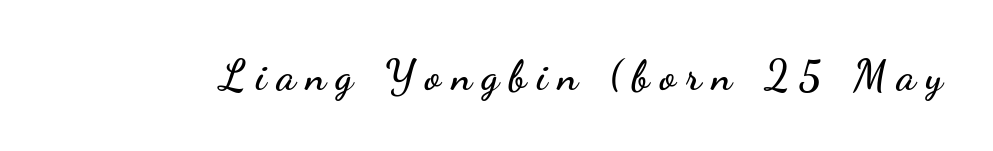
{"serif": "no", "width": "wide", "stroke_contrast": "low", "x_height": "small", "monospaced": "no", "underline": "no", "letter_spacing": "wide", "letter_spacing_em": 0.25, "glyph_px": 42}
